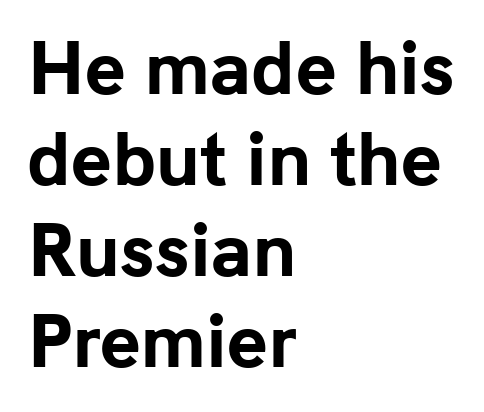
Type without underlining. One-word summary of the alignment: left. In terms of letterform style, serifs are entirely absent. The face used here is proportionally spaced, like ordinary book or web type.
